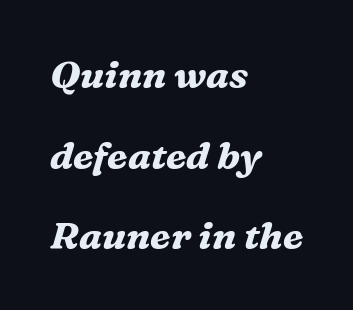
{"serif": "yes", "italic": "yes", "lean": "right", "slant_degrees": 16, "bold": "yes", "weight": "bold", "width": "normal", "stroke_contrast": "medium", "x_height": "medium", "monospaced": "no", "underline": "no", "align": "left", "line_spacing": "loose", "line_spacing_ratio": 2.12, "letter_spacing": "normal", "letter_spacing_em": 0.0, "glyph_px": 38}
